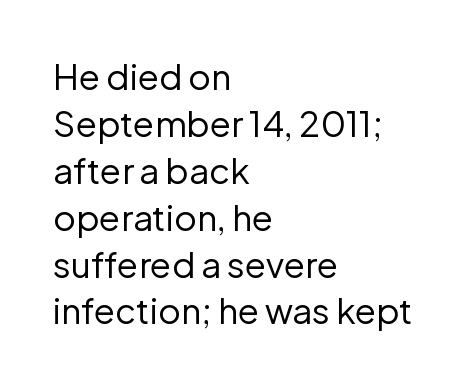
{"serif": "no", "italic": "no", "bold": "no", "weight": "regular", "width": "normal", "stroke_contrast": "low", "x_height": "medium", "monospaced": "no", "underline": "no", "align": "left", "line_spacing": "normal", "line_spacing_ratio": 1.34, "letter_spacing": "normal", "letter_spacing_em": 0.0, "glyph_px": 35}
